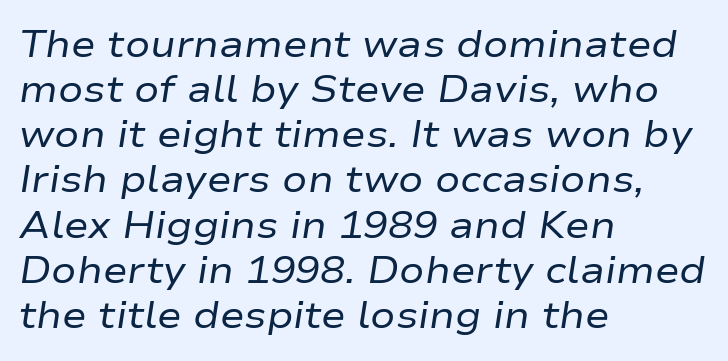
Q: Is the text bold? A: No.
Q: Is the text italic (slanted)? A: Yes, it leans right by about 9 degrees.
Q: Is the text underlined? A: No.
Q: How is the paragraph aligned? A: Left-aligned.
Q: Is the spacing between letters normal or unusually wide? A: Normal.
Q: Width (condensed, normal, or wide)? A: Wide.
Q: Stroke contrast? A: Low.
Q: x-height? A: Medium.
Q: Monospaced? A: No.
